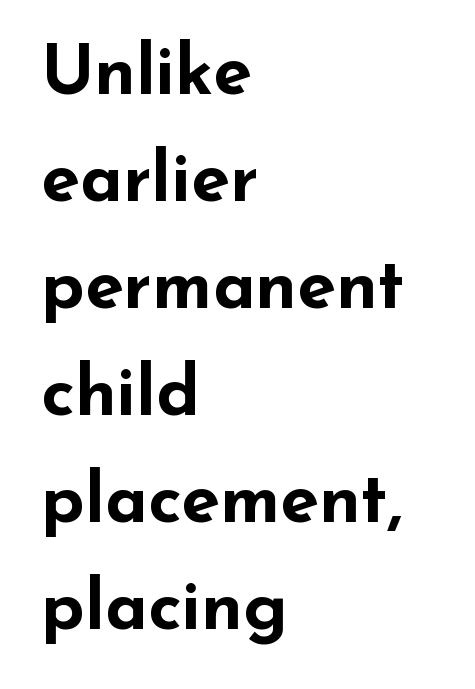
The image shows 70 px bold, wide sans-serif type, upright; set left-aligned, normal line spacing (1.53x), normal letter spacing, not underlined; low stroke contrast and a small x-height.
